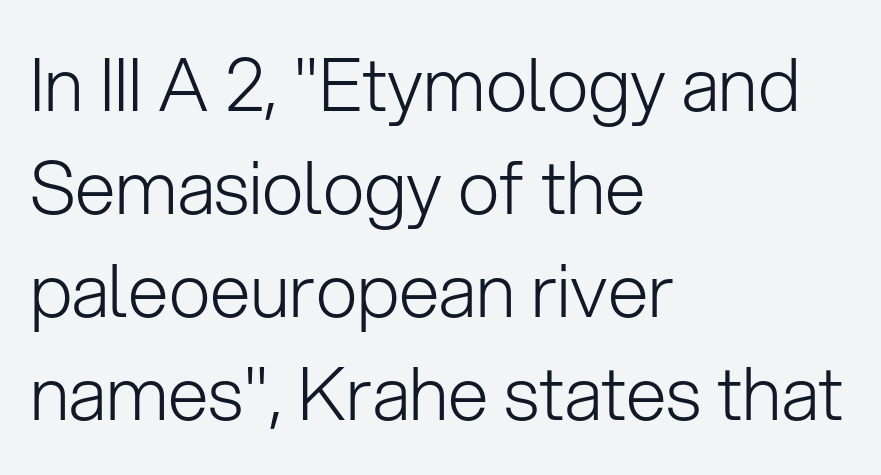
{"serif": "no", "italic": "no", "bold": "no", "weight": "light", "width": "normal", "stroke_contrast": "low", "x_height": "medium", "monospaced": "no", "underline": "no", "align": "left", "line_spacing": "normal", "line_spacing_ratio": 1.41, "letter_spacing": "normal", "letter_spacing_em": 0.0, "glyph_px": 73}
